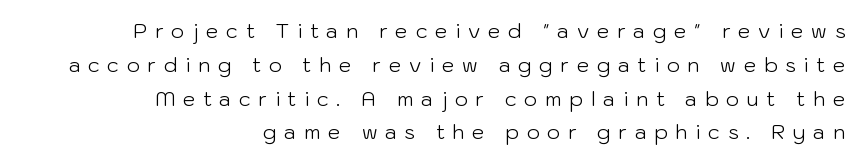
The image shows 20 px text type, upright; set right-aligned, normal line spacing (1.69x), unusually wide letter spacing (+0.39 em), not underlined.
